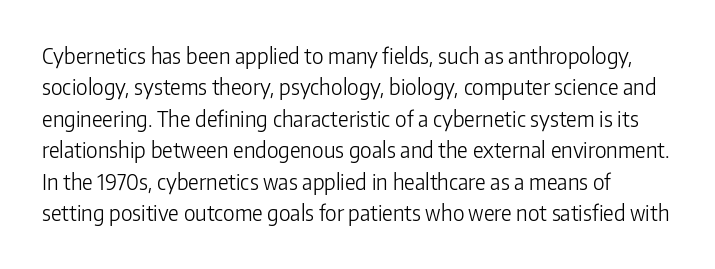
You could call the tracking neutral — neither tight nor loose. Regarding leading, the lines here are spaced in the standard way. Decoration check: the copy has no underline. Quick note: not italic, upright. Letters have the restrained weight of plain body copy at most.
